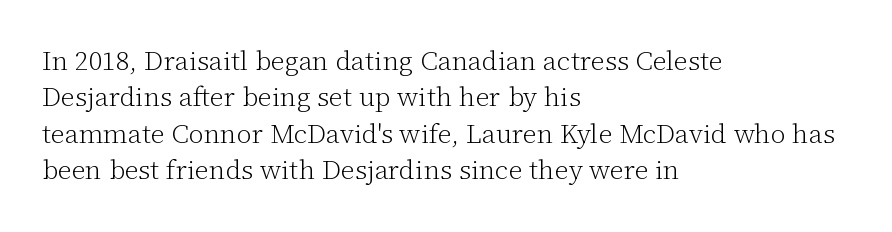
Q: Is the text bold? A: No.
Q: Is the text italic (slanted)? A: No, it is upright.
Q: Is the text underlined? A: No.
Q: How is the paragraph aligned? A: Left-aligned.
Q: Is the spacing between letters normal or unusually wide? A: Normal.
Q: Is the spacing between lines tight, normal or loose? A: Normal.
